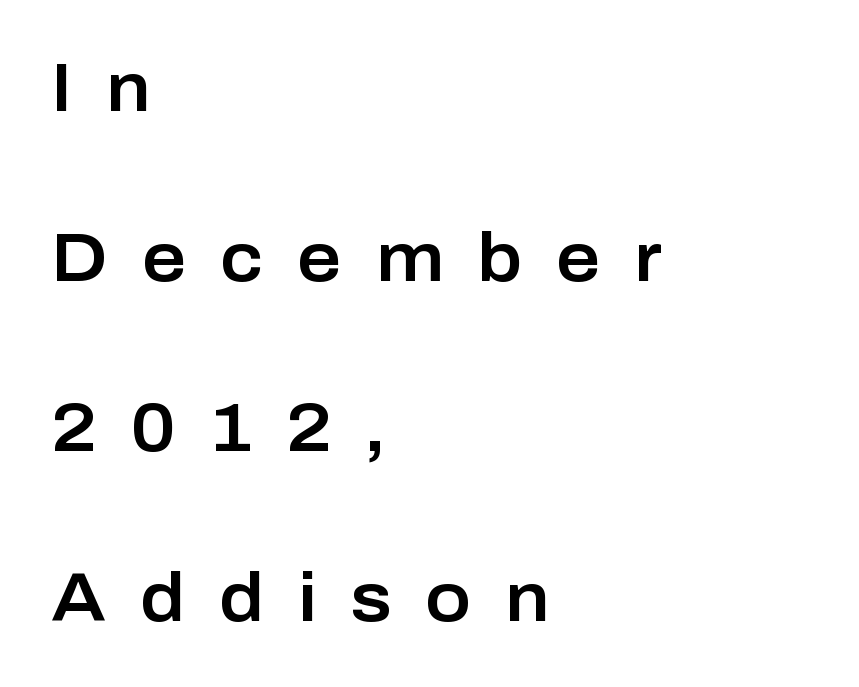
Q: Is the text italic (slanted)? A: No, it is upright.
Q: Is the typeface a serif or a sans-serif typeface? A: Sans-serif.
Q: Is the text underlined? A: No.
Q: How is the paragraph aligned? A: Left-aligned.
Q: Is the spacing between letters normal or unusually wide? A: Unusually wide.
Q: Is the spacing between lines tight, normal or loose? A: Loose.
Q: Width (condensed, normal, or wide)? A: Normal.
Q: Stroke contrast? A: Low.
Q: x-height? A: Medium.
Q: Monospaced? A: No.
